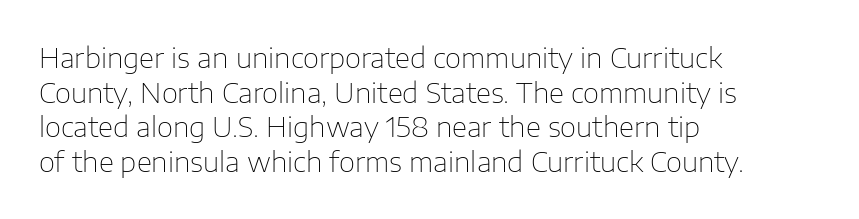
The image shows 28 px thin sans-serif type, upright; set left-aligned, line spacing 1.24x, normal letter spacing, not underlined; low stroke contrast and a medium x-height.
